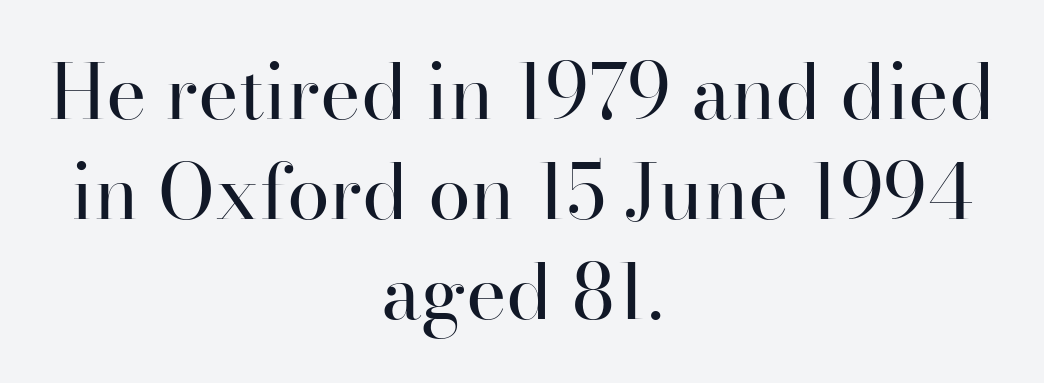
Do the characters align in a grid? No, the font is proportional. To sum up the face: it has serifs. The line texture is even and compact thanks to regular tracking. The cut favours lightness, reaching ordinary text weight at its darkest.
